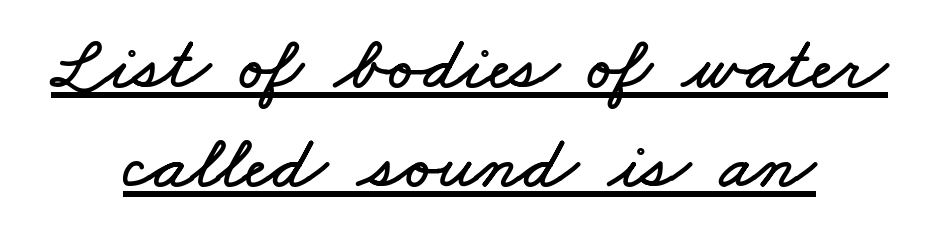
The glyphs are accompanied by a horizontal stroke just below them. This sample uses plain, unmodified letter spacing. The vertical gap from one line to the next is medium. The rendering uses natural spacing where letterforms have individual widths. The rendering positions every line midway between the sides.
